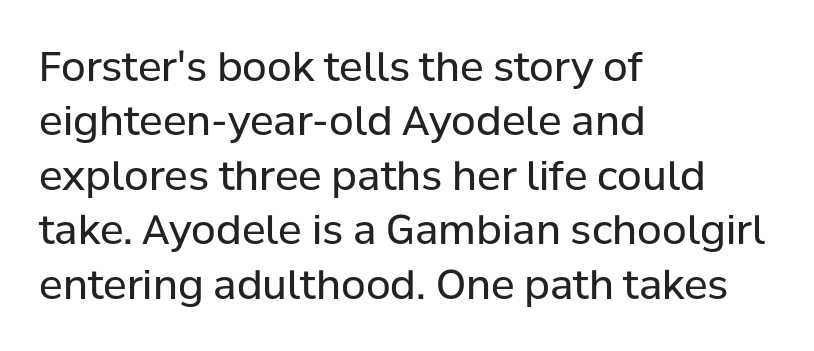
Q: Is the text bold? A: No.
Q: Is the text italic (slanted)? A: No, it is upright.
Q: Is the typeface a serif or a sans-serif typeface? A: Sans-serif.
Q: Is the text underlined? A: No.
Q: How is the paragraph aligned? A: Left-aligned.
Q: Is the spacing between letters normal or unusually wide? A: Normal.
Q: Is the spacing between lines tight, normal or loose? A: Normal.
Q: Width (condensed, normal, or wide)? A: Normal.
Q: Stroke contrast? A: Low.
Q: x-height? A: Medium.
Q: Monospaced? A: No.
